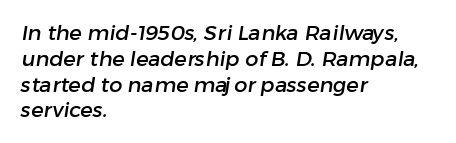
You could call the tracking neutral — neither tight nor loose. The glyphs are unaccompanied by any horizontal stroke below them. Each line starts at the same left margin while the right side varies.
